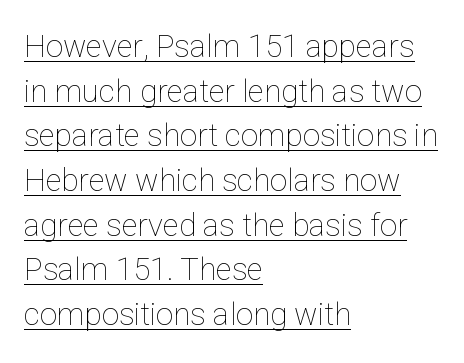
{"italic": "no", "bold": "no", "weight": "thin", "width": "normal", "stroke_contrast": "low", "x_height": "medium", "monospaced": "no", "underline": "yes", "align": "left", "line_spacing": "normal", "line_spacing_ratio": 1.44, "letter_spacing": "normal", "letter_spacing_em": 0.0, "glyph_px": 31}
